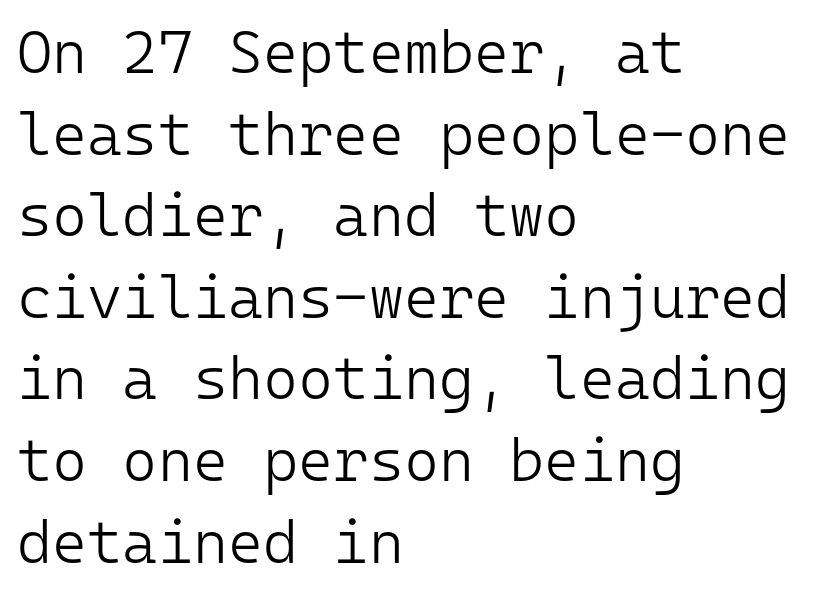
Q: Is the text bold? A: No.
Q: Is the text italic (slanted)? A: No, it is upright.
Q: Is the typeface a serif or a sans-serif typeface? A: Sans-serif.
Q: Is the text underlined? A: No.
Q: How is the paragraph aligned? A: Left-aligned.
Q: Is the spacing between letters normal or unusually wide? A: Normal.
Q: Is the spacing between lines tight, normal or loose? A: Normal.
Q: Width (condensed, normal, or wide)? A: Normal.
Q: Stroke contrast? A: Low.
Q: x-height? A: Medium.
Q: Monospaced? A: Yes.
